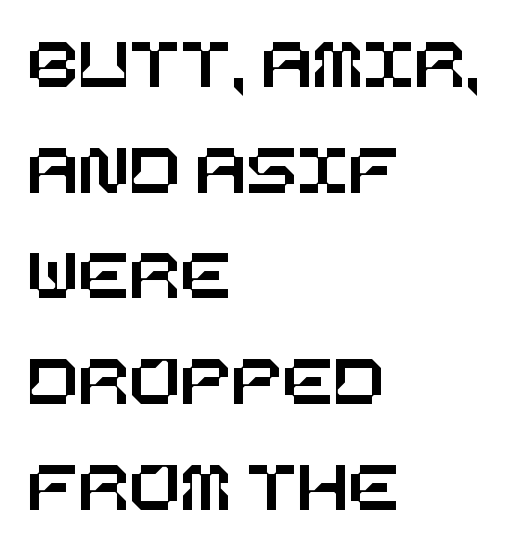
The image shows 75 px text type, upright; set left-aligned, normal line spacing (1.41x), normal letter spacing, not underlined; low stroke contrast and a large x-height.
